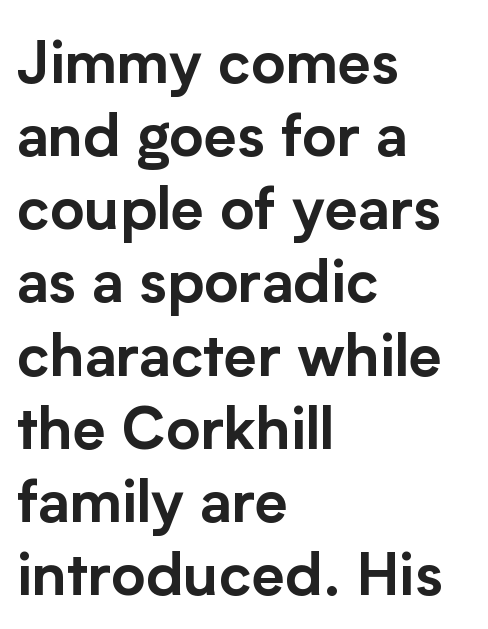
The area under the type is left untouched. The tracking reads as untouched default to a designer's eye. To sum up the face: it is a sans, with no serifs. A student would call this left alignment; a typographer would say flush left, rag right. Character widths vary here, with narrow letters taking less room than wide ones. The axis of the letterforms is exactly vertical.
